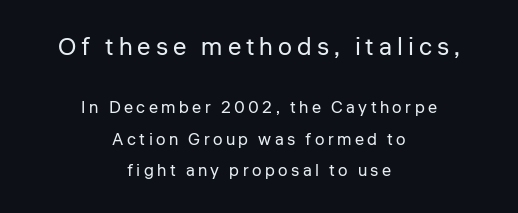
The image shows 25 px text type, upright; set centered, line spacing 1.85x, unusually wide letter spacing (+0.2 em), not underlined; the first (top) block is 1.47x larger.
